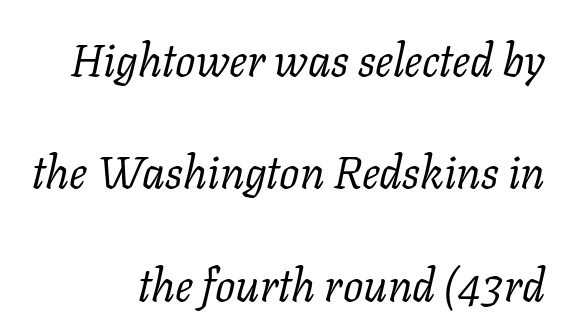
{"serif": "yes", "italic": "yes", "lean": "right", "slant_degrees": 11, "bold": "no", "weight": "regular", "width": "normal", "stroke_contrast": "low", "x_height": "medium", "monospaced": "no", "underline": "no", "align": "right", "line_spacing": "loose", "line_spacing_ratio": 2.5, "letter_spacing": "normal", "letter_spacing_em": 0.0, "glyph_px": 45}
